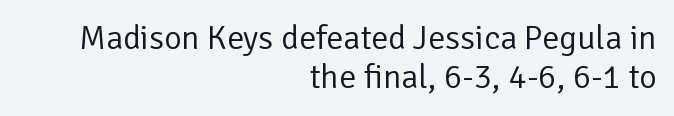
Q: Is the text bold? A: No.
Q: Is the text italic (slanted)? A: No, it is upright.
Q: Is the typeface a serif or a sans-serif typeface? A: Sans-serif.
Q: Is the text underlined? A: No.
Q: How is the paragraph aligned? A: Right-aligned.
Q: Is the spacing between letters normal or unusually wide? A: Normal.
Q: Width (condensed, normal, or wide)? A: Normal.
Q: Stroke contrast? A: Low.
Q: x-height? A: Medium.
Q: Monospaced? A: No.
